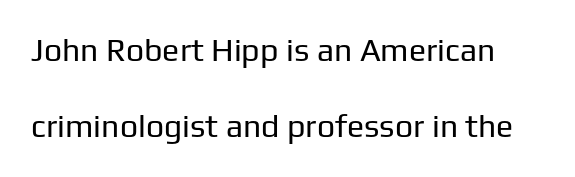
The zone under the glyphs is completely vacant. This is not heavy type; no bold has been used. The rendering uses natural spacing where letterforms have individual widths. Is this a sans? Yes — the strokes have no serifs.
